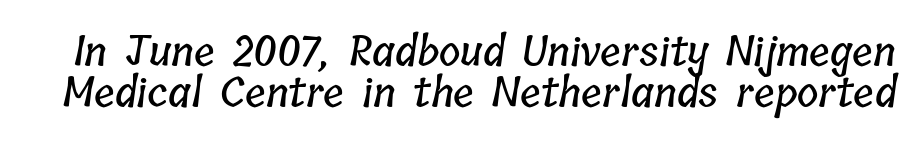
The image shows 41 px condensed type; set tight line spacing (0.99x), normal letter spacing, not underlined; low stroke contrast and a medium x-height.
